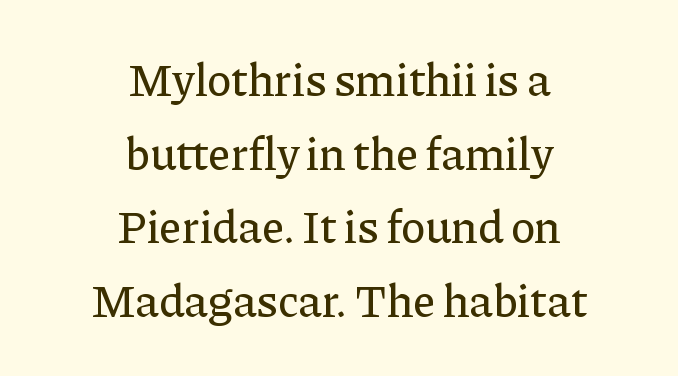
{"serif": "yes", "italic": "no", "width": "normal", "stroke_contrast": "low", "x_height": "medium", "monospaced": "no", "underline": "no", "align": "center", "line_spacing": "normal", "line_spacing_ratio": 1.6, "letter_spacing": "normal", "letter_spacing_em": 0.0, "glyph_px": 46}
